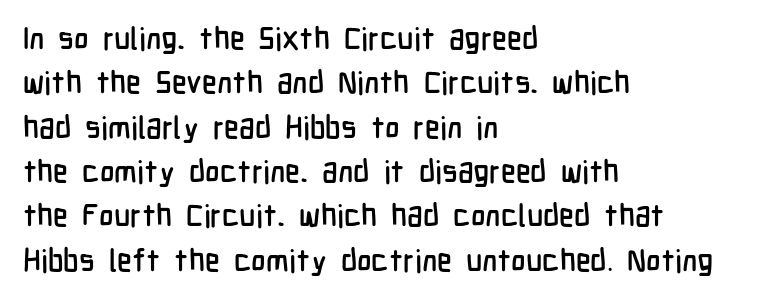
The image shows 31 px condensed sans-serif type, upright; set left-aligned, normal line spacing (1.43x), normal letter spacing, not underlined; low stroke contrast and a medium x-height.
